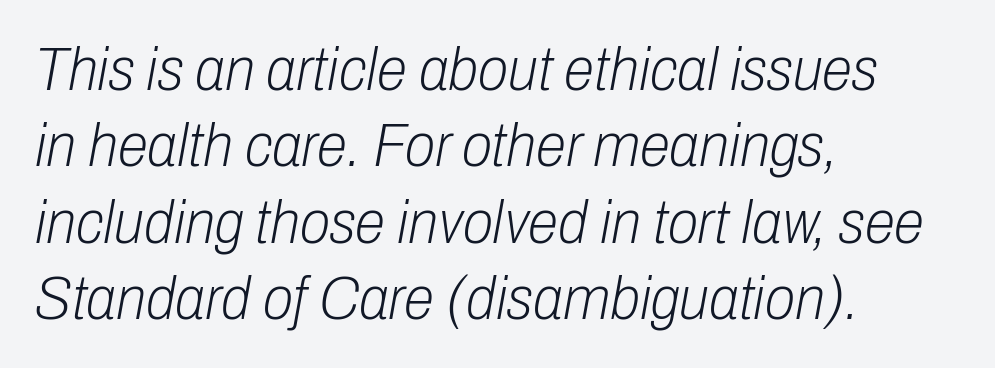
The image shows 62 px light, condensed type, italic (leaning right); set left-aligned, line spacing 1.23x, normal letter spacing, not underlined; low stroke contrast and a medium x-height.
